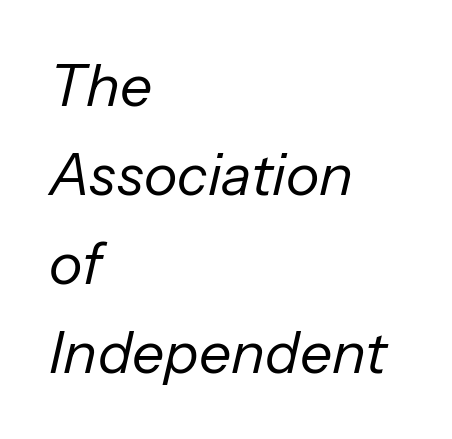
The image shows 57 px regular-weight type, italic (leaning right); set left-aligned, normal line spacing (1.56x), normal letter spacing, not underlined; low stroke contrast and a medium x-height.
